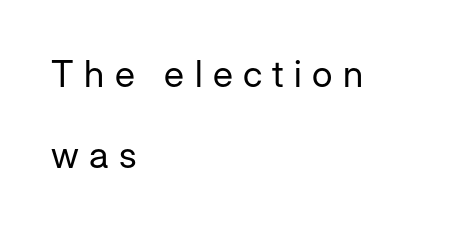
You can tell it's not italic because the verticals are truly vertical. Successive baselines arrive slowly, with a big drop between each. No chunkiness to these letters — they're not bold. Serifs: no, the terminals of the letterforms are clean.
